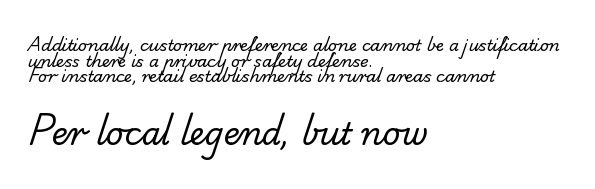
The image shows 31 px regular-weight sans-serif type; set left-aligned, tight line spacing (0.97x), normal letter spacing, not underlined; the second (bottom) block is 1.94x larger; low stroke contrast and a small x-height.
